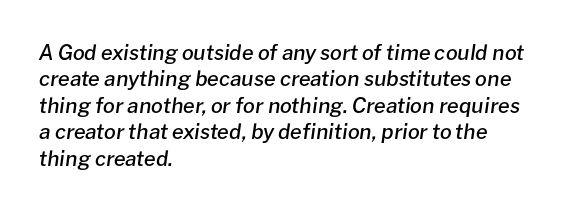
The image shows 21 px text type, italic (leaning right); set left-aligned, normal line spacing (1.26x), normal letter spacing, not underlined.
